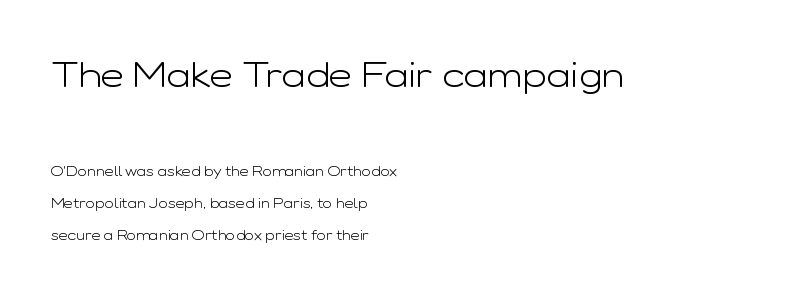
The image shows 36 px light, wide sans-serif type, upright; set left-aligned, loose line spacing (2.28x), normal letter spacing, not underlined; the first (top) block is 2.57x larger; low stroke contrast and a medium x-height.
